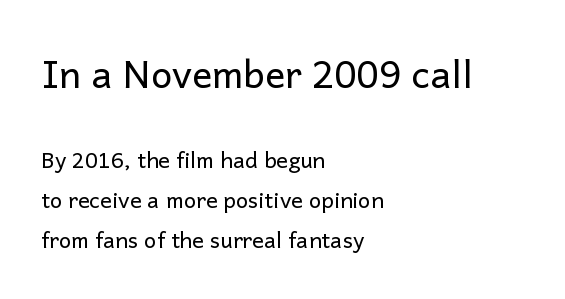
Q: Is the text bold? A: No.
Q: Is the text italic (slanted)? A: No, it is upright.
Q: Is the typeface a serif or a sans-serif typeface? A: Sans-serif.
Q: Is the text underlined? A: No.
Q: How is the paragraph aligned? A: Left-aligned.
Q: Is the spacing between letters normal or unusually wide? A: Normal.
Q: Which block of text is set in a larger size, the first (top) or the second (bottom)? A: The first (top) one.
Q: Width (condensed, normal, or wide)? A: Normal.
Q: Stroke contrast? A: Low.
Q: x-height? A: Medium.
Q: Monospaced? A: No.
